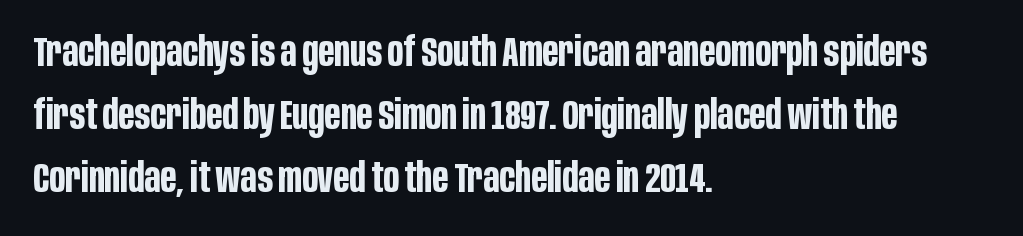
The characters look thick and weighty, a clear bold. The passage shown is typed in a proportional face where columns would drift. If you drew a line through each stem, it would be perfectly vertical. Is this a sans? Yes — the strokes have no serifs. The strip under each line holds only bare page. Default kerning and tracking; the words read as compact shapes.
